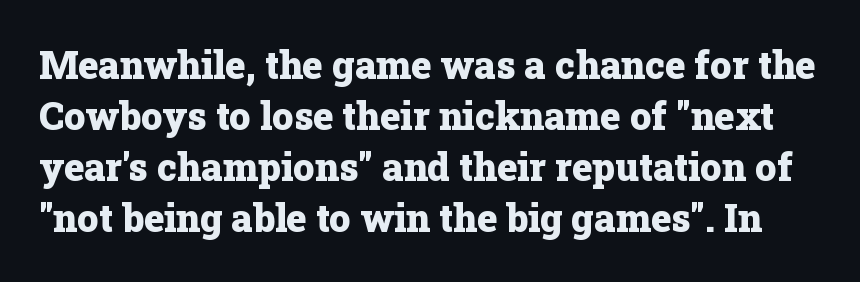
These lines were composed using upright roman letters. Honestly, the row spacing looks completely unremarkable. Observe the serifs anchoring each vertical stroke in this sample. Spacing verdict: proportional, widths tailored to each character. This rendering features lettering with no underline. Characters follow at the spacing the type designer built in.
